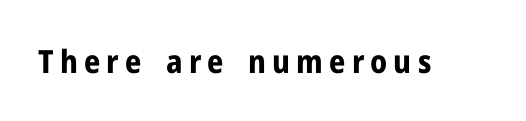
Bare-footed words on every line. Italic? Not at all — the glyphs are vertical. The rendering uses natural spacing where letterforms have individual widths. Is this a sans? Yes — the strokes have no serifs.
